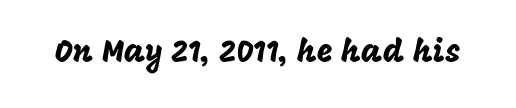
{"serif": "no", "width": "normal", "stroke_contrast": "low", "x_height": "large", "monospaced": "no", "underline": "no", "letter_spacing": "normal", "letter_spacing_em": 0.0, "glyph_px": 31}
